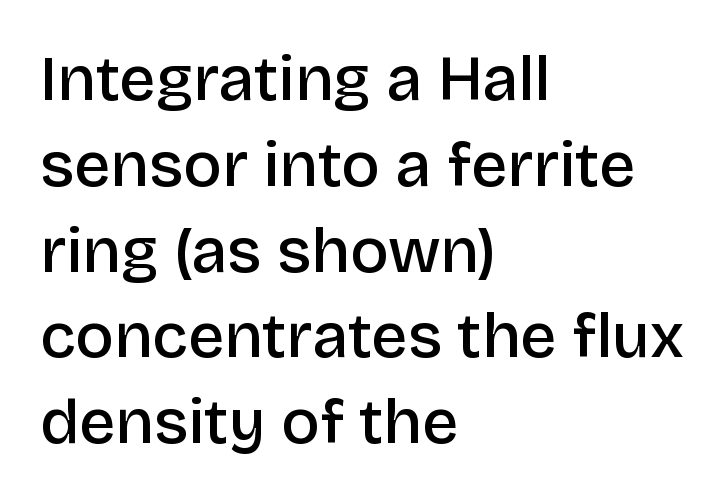
The image shows 64 px semibold sans-serif type, upright; set left-aligned, normal line spacing (1.34x), normal letter spacing, not underlined; low stroke contrast and a large x-height.
